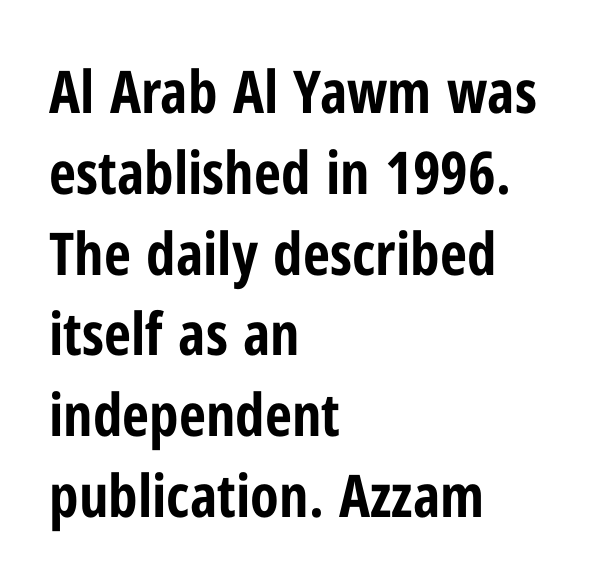
The image shows 59 px bold, condensed sans-serif type, upright; set left-aligned, normal line spacing (1.37x), normal letter spacing, not underlined; low stroke contrast and a medium x-height.
